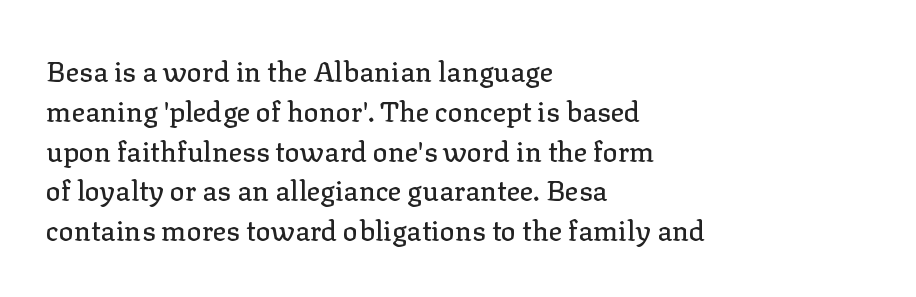
{"serif": "yes", "italic": "no", "width": "normal", "stroke_contrast": "low", "x_height": "medium", "monospaced": "no", "underline": "no", "align": "left", "line_spacing": "normal", "line_spacing_ratio": 1.42, "letter_spacing": "normal", "letter_spacing_em": 0.0, "glyph_px": 28}
